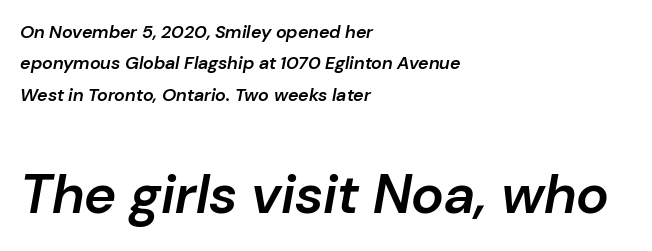
{"italic": "yes", "lean": "right", "slant_degrees": 10, "bold": "semi", "weight": "semibold", "width": "normal", "stroke_contrast": "low", "x_height": "medium", "monospaced": "no", "underline": "no", "align": "left", "line_spacing_ratio": 1.74, "letter_spacing": "normal", "letter_spacing_em": 0.0, "larger_block": "second", "size_ratio": 3.06, "glyph_px": 55}
